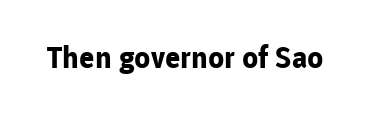
Q: Is the text bold? A: Yes.
Q: Is the text italic (slanted)? A: No, it is upright.
Q: Is the typeface a serif or a sans-serif typeface? A: Sans-serif.
Q: Is the text underlined? A: No.
Q: Is the spacing between letters normal or unusually wide? A: Normal.
Q: Width (condensed, normal, or wide)? A: Normal.
Q: Stroke contrast? A: Low.
Q: x-height? A: Medium.
Q: Monospaced? A: No.
